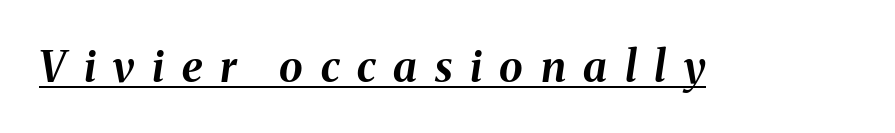
These characters rest on top of a visible drawn line. The letterforms stand isolated, each surrounded by extra space. The characters look thick and weighty, a clear bold. Does the lettering tilt? It does — this is italic.
